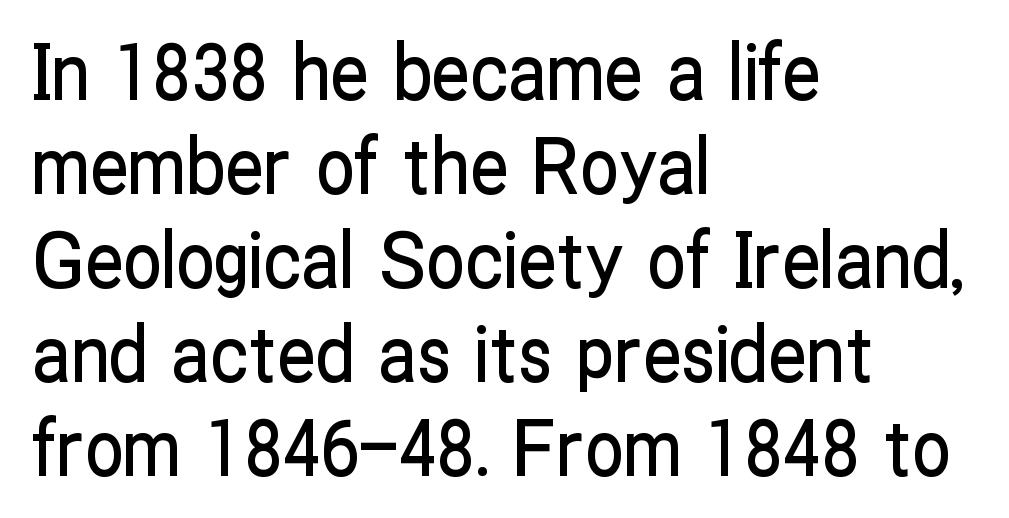
Q: Is the text italic (slanted)? A: No, it is upright.
Q: Is the typeface a serif or a sans-serif typeface? A: Sans-serif.
Q: Is the text underlined? A: No.
Q: How is the paragraph aligned? A: Left-aligned.
Q: Is the spacing between letters normal or unusually wide? A: Normal.
Q: Width (condensed, normal, or wide)? A: Condensed.
Q: Stroke contrast? A: Low.
Q: x-height? A: Medium.
Q: Monospaced? A: No.
